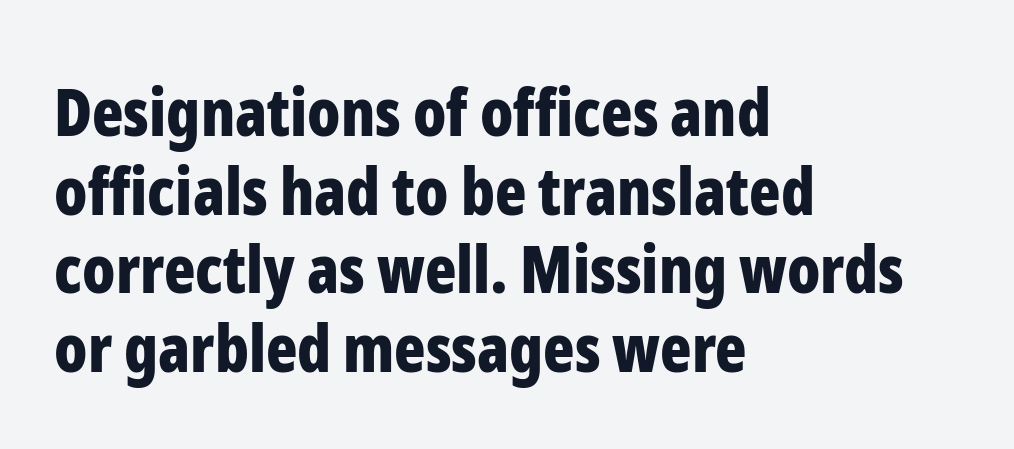
Q: Is the text bold? A: Yes.
Q: Is the text italic (slanted)? A: No, it is upright.
Q: Is the typeface a serif or a sans-serif typeface? A: Sans-serif.
Q: Is the text underlined? A: No.
Q: How is the paragraph aligned? A: Left-aligned.
Q: Is the spacing between letters normal or unusually wide? A: Normal.
Q: Width (condensed, normal, or wide)? A: Condensed.
Q: Stroke contrast? A: Low.
Q: x-height? A: Medium.
Q: Monospaced? A: No.
